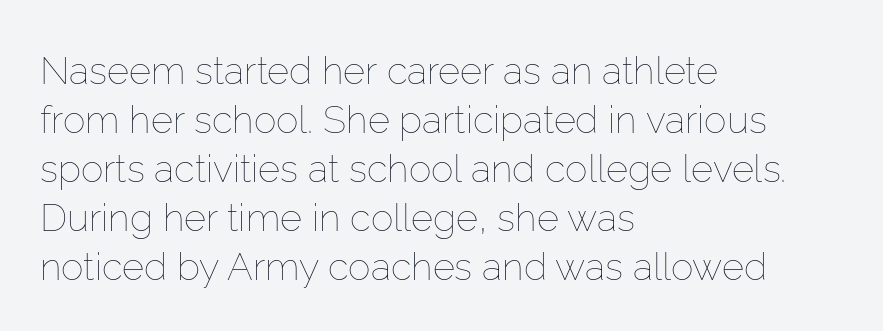
The image shows 38 px thin type, upright; set left-aligned, normal line spacing (1.29x), normal letter spacing, not underlined; low stroke contrast and a medium x-height.
